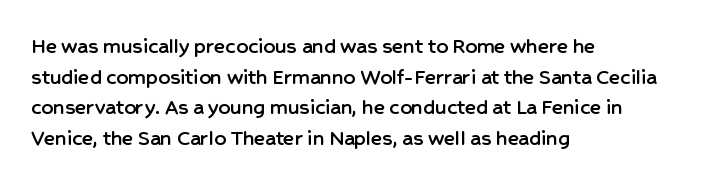
A typesetter would call this leading conventional body-copy spacing. No italicization has been applied; the sample stays upright. Tracking value appears to be zero — textbook default spacing. Short and long lines alike share a common starting point at left. Decoration check: the copy has no underline.
